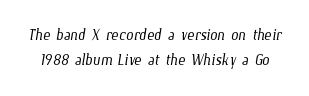
Q: Is the text bold? A: No.
Q: Is the text underlined? A: No.
Q: Is the spacing between letters normal or unusually wide? A: Normal.
